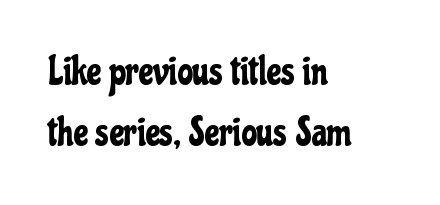
The image shows 39 px condensed sans-serif type, upright; set left-aligned, normal line spacing (1.56x), normal letter spacing, not underlined; low stroke contrast and a medium x-height.
